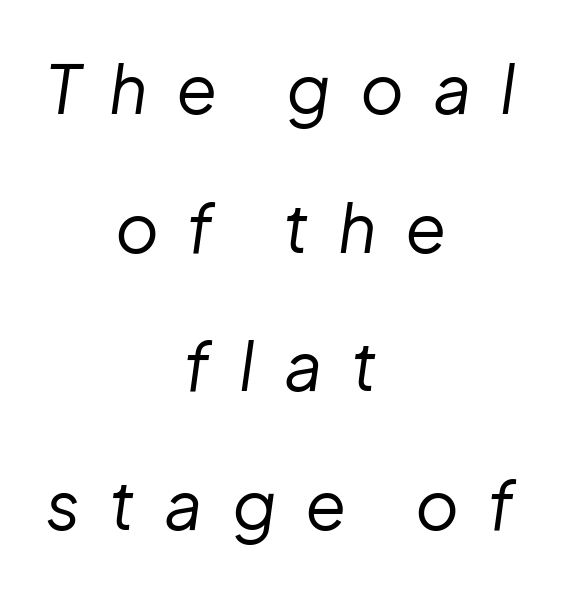
Weight: regular or lighter. The rendering positions every line midway between the sides. Nobody drew a line under any word here. Loosely led — the rows are spread out.
